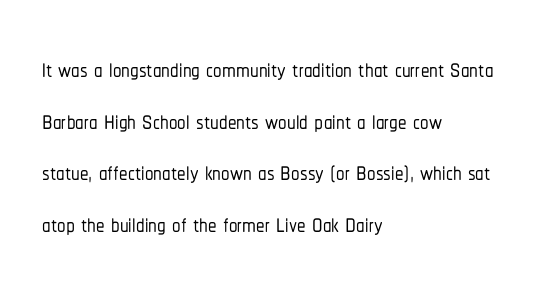
Q: Is the text italic (slanted)? A: No, it is upright.
Q: Is the typeface a serif or a sans-serif typeface? A: Sans-serif.
Q: Is the text underlined? A: No.
Q: How is the paragraph aligned? A: Left-aligned.
Q: Is the spacing between letters normal or unusually wide? A: Normal.
Q: Is the spacing between lines tight, normal or loose? A: Normal.
Q: Width (condensed, normal, or wide)? A: Condensed.
Q: Stroke contrast? A: Low.
Q: x-height? A: Medium.
Q: Monospaced? A: No.
